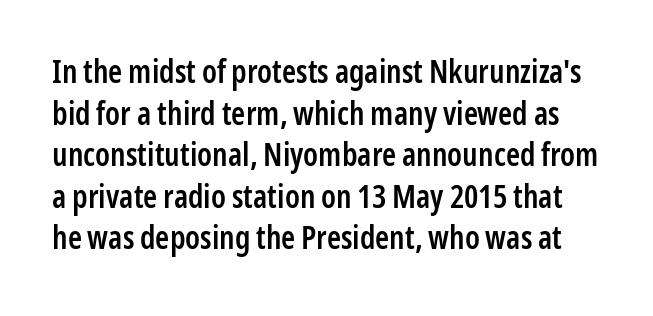
{"serif": "no", "italic": "no", "bold": "semi", "weight": "semibold", "width": "condensed", "stroke_contrast": "low", "x_height": "medium", "monospaced": "no", "underline": "no", "line_spacing": "normal", "line_spacing_ratio": 1.3, "letter_spacing": "normal", "letter_spacing_em": 0.0, "glyph_px": 32}
